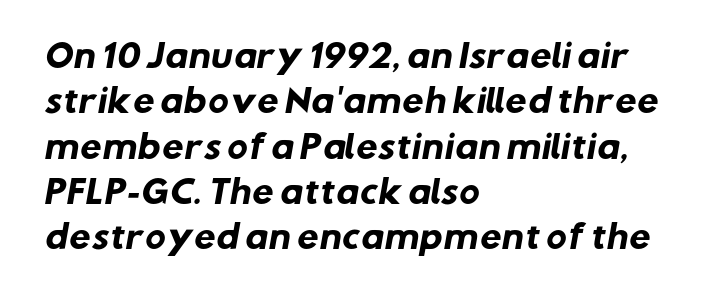
{"serif": "no", "bold": "yes", "weight": "heavy", "width": "normal", "stroke_contrast": "low", "x_height": "medium", "monospaced": "no", "underline": "no", "align": "left", "line_spacing": "normal", "line_spacing_ratio": 1.46, "letter_spacing": "normal", "letter_spacing_em": 0.0, "glyph_px": 31}
